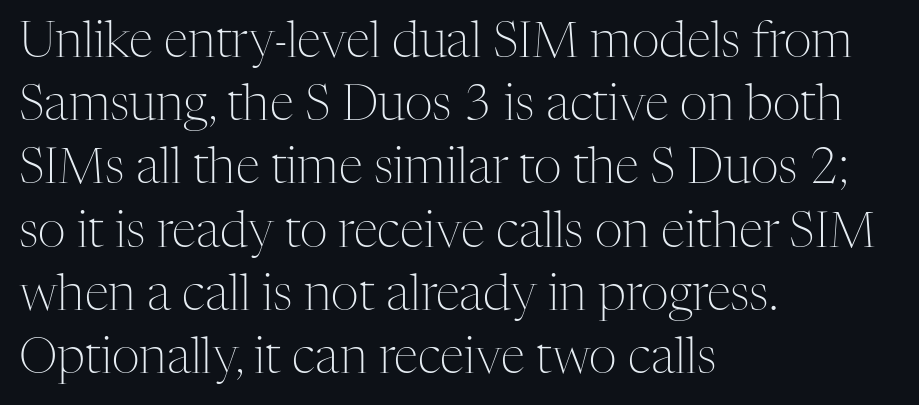
{"serif": "yes", "italic": "no", "bold": "no", "weight": "light", "width": "normal", "stroke_contrast": "medium", "x_height": "medium", "monospaced": "no", "underline": "no", "align": "left", "line_spacing": "normal", "line_spacing_ratio": 1.29, "letter_spacing": "normal", "letter_spacing_em": 0.0, "glyph_px": 49}
